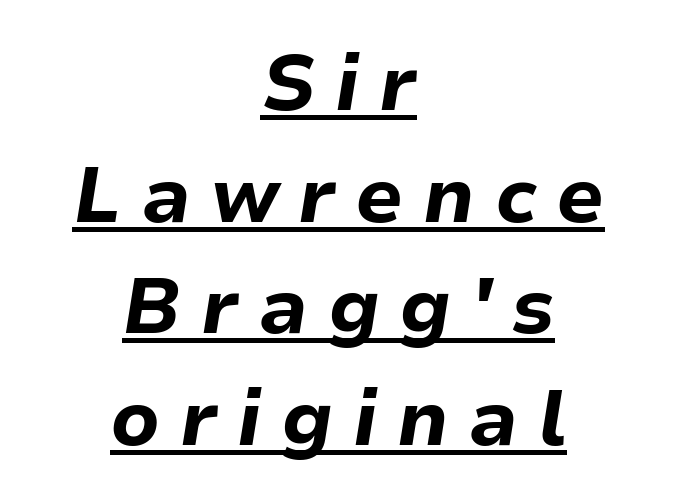
Notice how a bar underscores the lettering throughout. Leftover space on each line is divided equally before and after the words. Substantial extra tracking has been applied to these lines. The strokes are fattened all the way to bold.
